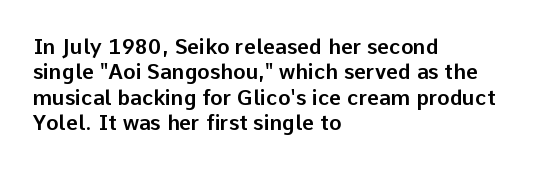
The image shows 21 px text type, upright; set left-aligned, line spacing 1.21x, normal letter spacing, not underlined.
